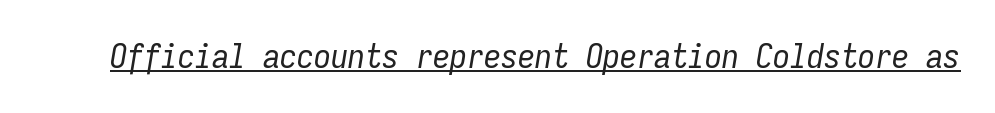
Q: Is the text bold? A: No.
Q: Is the text italic (slanted)? A: Yes, it leans right by about 9 degrees.
Q: Is the text underlined? A: Yes.
Q: Is the spacing between letters normal or unusually wide? A: Normal.
Q: Width (condensed, normal, or wide)? A: Condensed.
Q: Stroke contrast? A: Low.
Q: x-height? A: Medium.
Q: Monospaced? A: Yes.
